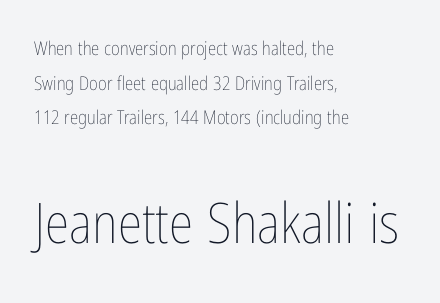
The image shows 56 px thin, condensed type, upright; set left-aligned, line spacing 1.82x, normal letter spacing, not underlined; the second (bottom) block is 2.95x larger; low stroke contrast and a medium x-height.
